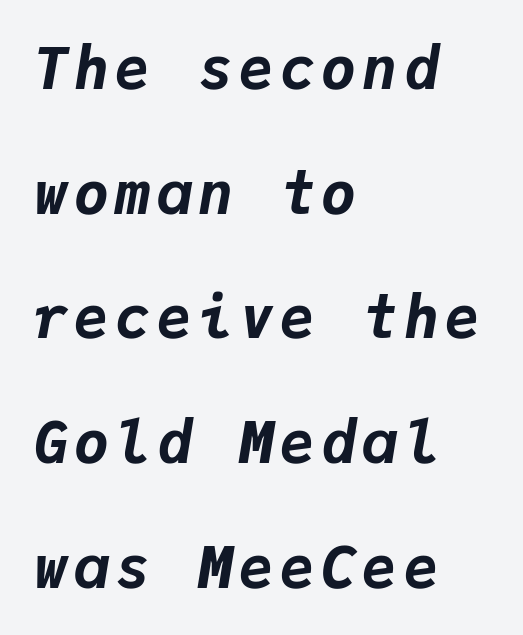
{"italic": "yes", "lean": "right", "slant_degrees": 9, "bold": "yes", "weight": "bold", "width": "normal", "stroke_contrast": "low", "x_height": "medium", "monospaced": "yes", "underline": "no", "align": "left", "line_spacing": "loose", "line_spacing_ratio": 2.15, "glyph_px": 58}
